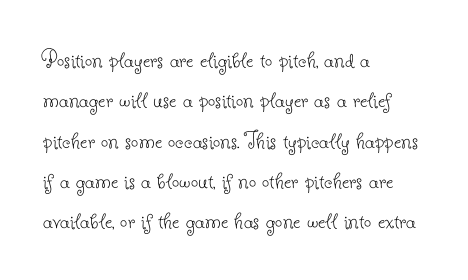
Check the space under the baseline: it is left empty. The type sits square on the baseline with zero lean. Line spacing here is normal. Casual observation: everything's shoved over to the left. Honestly, the letter spacing is just normal — you wouldn't notice it.
